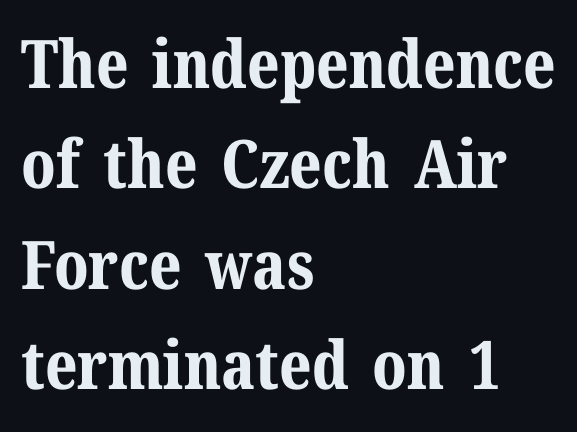
{"serif": "yes", "italic": "no", "bold": "yes", "weight": "bold", "width": "normal", "stroke_contrast": "medium", "x_height": "medium", "monospaced": "no", "underline": "no", "align": "left", "line_spacing": "normal", "line_spacing_ratio": 1.5, "letter_spacing": "normal", "letter_spacing_em": 0.0, "glyph_px": 67}
